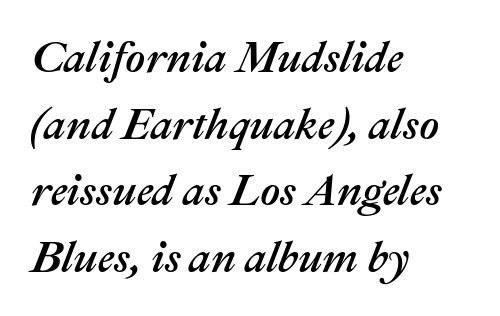
This sample keeps an unexceptional amount of space between lines. You could not count columns in this text — the font is proportionally spaced. Each word holds together tightly as a unit, with standard inter-letter gaps. The space beneath each line is pristine and unruled. Visually the block forms a straight wall on the left and a jagged coastline on the right. The whole block is typeset with a tilt.
